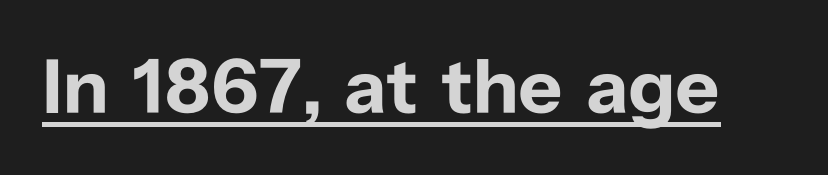
Q: Is the text bold? A: Yes.
Q: Is the text italic (slanted)? A: No, it is upright.
Q: Is the typeface a serif or a sans-serif typeface? A: Sans-serif.
Q: Is the text underlined? A: Yes.
Q: Is the spacing between letters normal or unusually wide? A: Normal.
Q: Width (condensed, normal, or wide)? A: Normal.
Q: Stroke contrast? A: Low.
Q: x-height? A: Medium.
Q: Monospaced? A: No.
